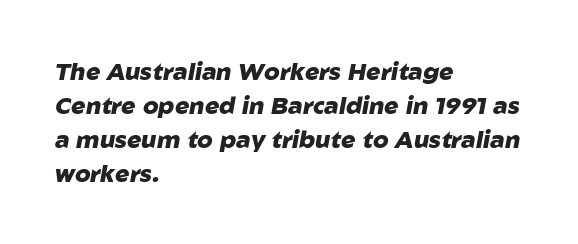
{"italic": "yes", "lean": "right", "slant_degrees": 10, "bold": "yes", "underline": "no", "align": "left", "line_spacing": "normal", "line_spacing_ratio": 1.42, "letter_spacing": "normal", "letter_spacing_em": 0.0, "glyph_px": 24}
